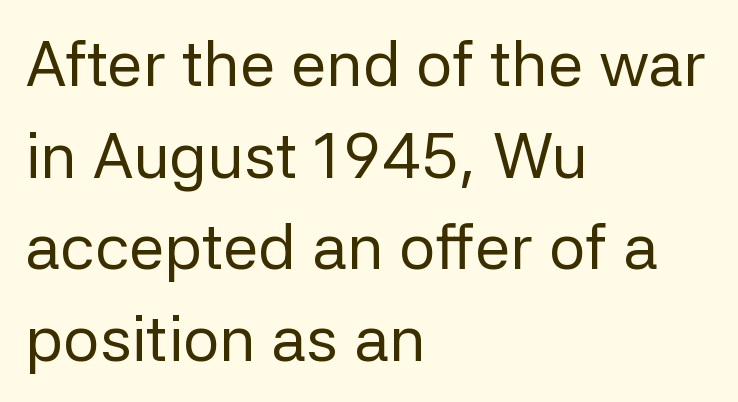
{"serif": "no", "italic": "no", "bold": "no", "weight": "regular", "width": "normal", "stroke_contrast": "low", "x_height": "medium", "monospaced": "no", "underline": "no", "align": "left", "line_spacing": "normal", "line_spacing_ratio": 1.43, "letter_spacing": "normal", "letter_spacing_em": 0.0, "glyph_px": 64}
